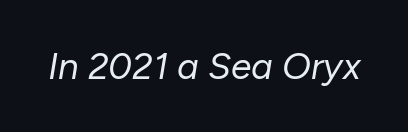
The typography opts for an oblique posture over an upright one. Descenders are the only things crossing below the line. Here the designer chose a conventional face with non-uniform glyph widths. Between one letter and the next there's only the usual sliver of space.
